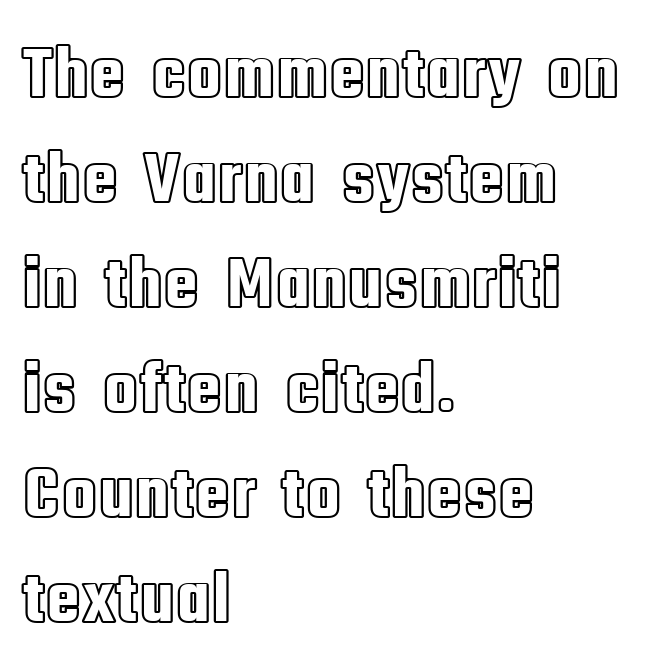
The image shows 74 px condensed type, upright; set left-aligned, normal line spacing (1.42x), normal letter spacing, not underlined; a large x-height.
